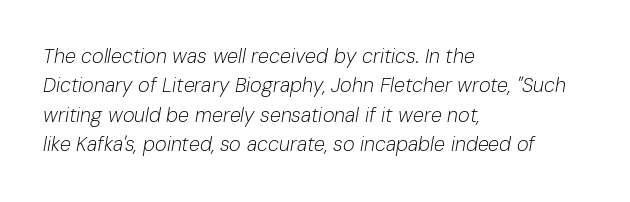
{"italic": "yes", "lean": "right", "slant_degrees": 10, "bold": "no", "underline": "no", "align": "left", "line_spacing": "normal", "line_spacing_ratio": 1.47, "letter_spacing": "normal", "letter_spacing_em": 0.0, "glyph_px": 20}
